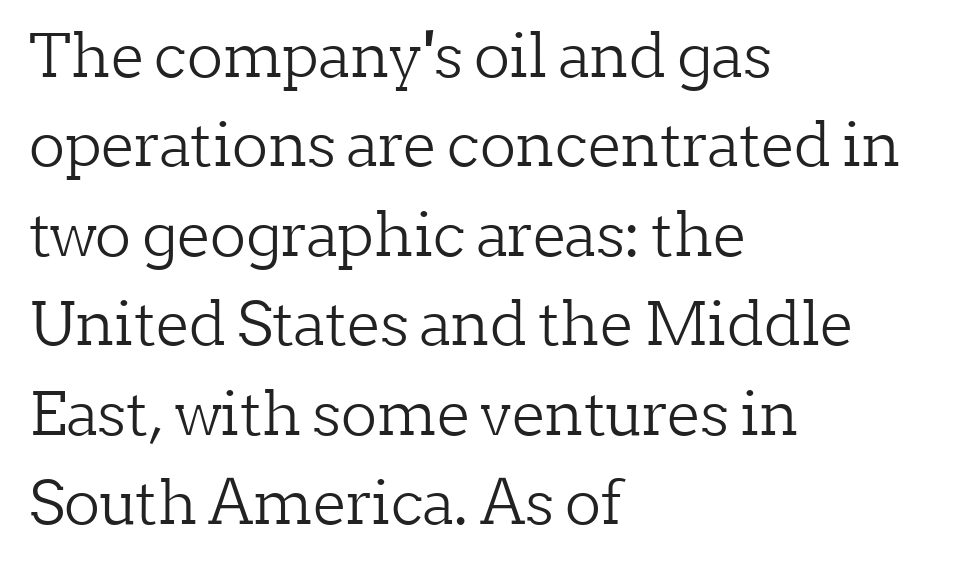
The image shows 60 px light serif type, upright; set left-aligned, normal line spacing (1.49x), normal letter spacing, not underlined; low stroke contrast and a medium x-height.
